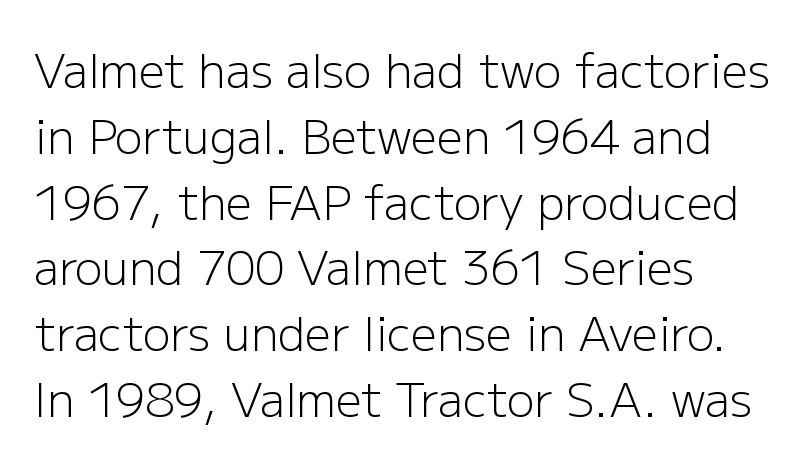
The image shows 46 px light sans-serif type, upright; set left-aligned, normal line spacing (1.43x), normal letter spacing, not underlined; low stroke contrast and a medium x-height.
